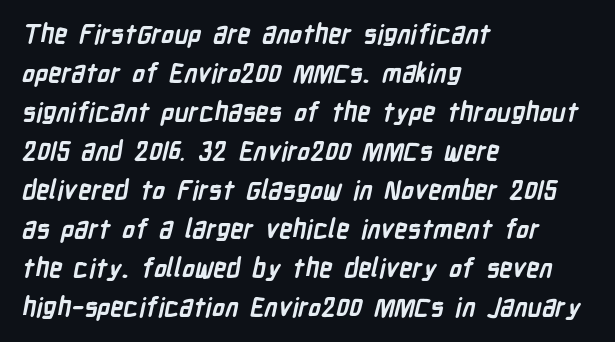
Q: Is the text bold? A: Yes.
Q: Is the text underlined? A: No.
Q: How is the paragraph aligned? A: Left-aligned.
Q: Is the spacing between letters normal or unusually wide? A: Normal.
Q: Is the spacing between lines tight, normal or loose? A: Normal.
